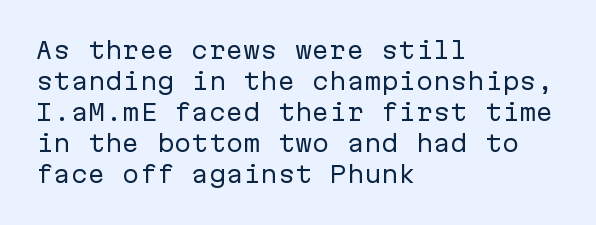
Posture: upright roman. The ragged edge is on the right, which tells us the setting is flush left. Reading down the column, the eye jumps a familiar distance to each next line. The specimen omits any rule beneath the text block's lines. The face looks like a standard text weight, possibly lighter.
